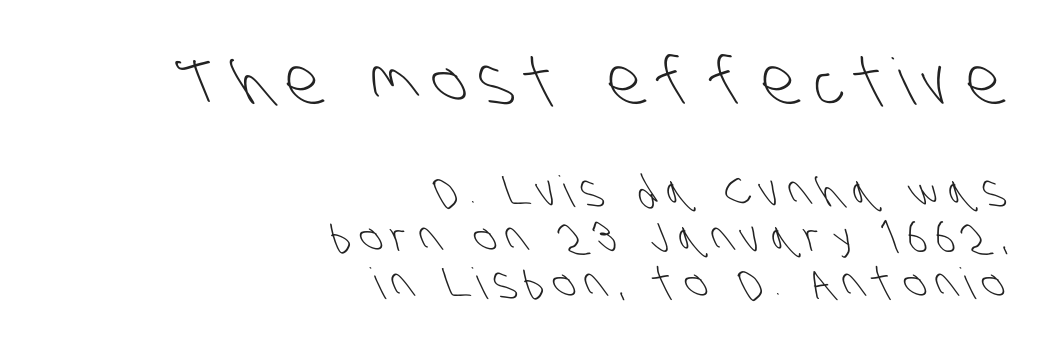
The image shows 64 px light, condensed sans-serif type; set right-aligned, tight line spacing (1.07x), unusually wide letter spacing (+0.23 em), not underlined; the first (top) block is 1.49x larger; low stroke contrast and a large x-height.
